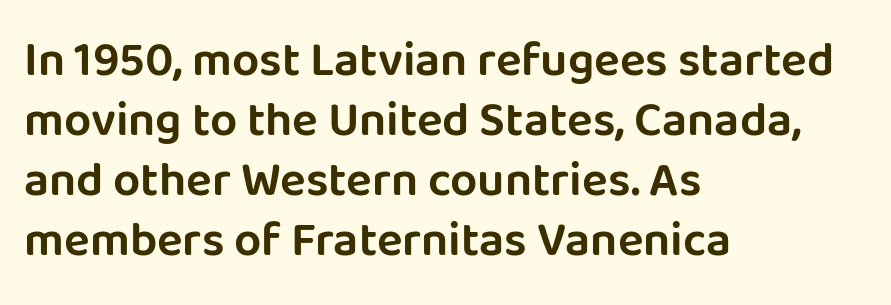
Each letter's strokes conclude bluntly, with no projecting serifs. Is there any slant? The stems are plumb. A normal amount of white space separates one row of letters from the next. No word sits above an underline. The letters advance in unequal steps, a hallmark of proportional type.
